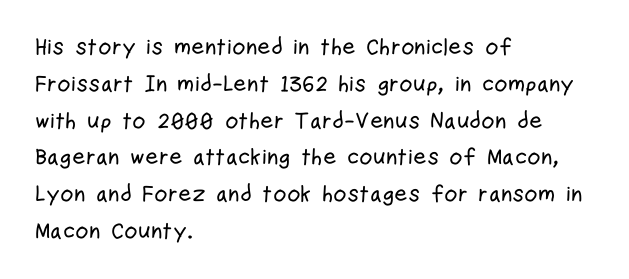
Every character sits straight up, as roman type does. Where is the straight margin? On the left. The rendering uses a moderate line-height, typical for paragraphs. Just letters on the line, the space beneath them empty. Compared with typical body copy, the letter spacing here is the same.
